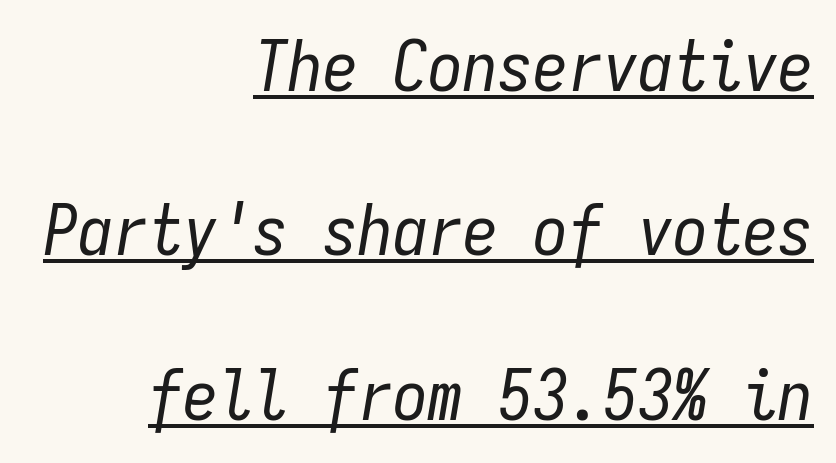
The image shows 70 px regular-weight, condensed type, italic (leaning right), monospaced; set right-aligned, loose line spacing (2.35x), normal letter spacing, underlined; low stroke contrast and a medium x-height.
